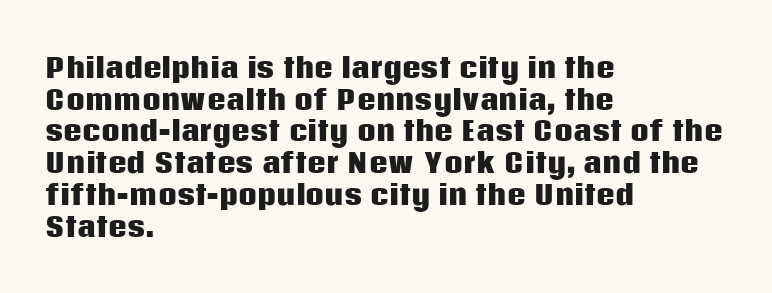
{"italic": "no", "bold": "yes", "underline": "no", "align": "left", "line_spacing_ratio": 1.22, "letter_spacing": "normal", "letter_spacing_em": 0.0, "glyph_px": 26}
